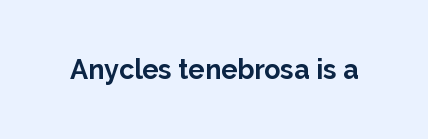
{"italic": "no", "bold": "yes", "underline": "no", "letter_spacing": "normal", "letter_spacing_em": 0.0, "glyph_px": 27}
